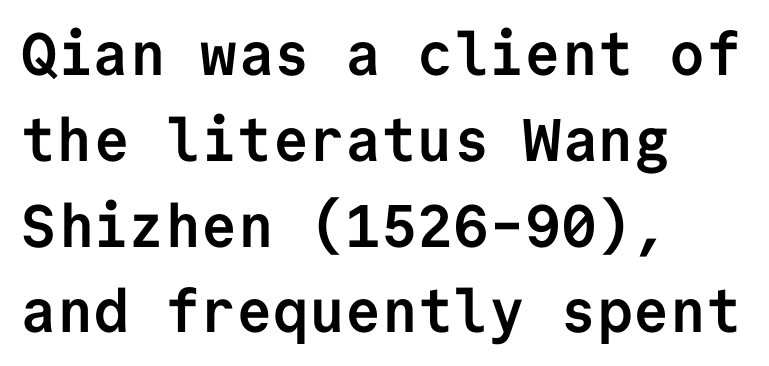
{"serif": "no", "italic": "no", "bold": "yes", "weight": "semibold", "width": "normal", "stroke_contrast": "low", "x_height": "medium", "monospaced": "yes", "underline": "no", "align": "left", "line_spacing": "normal", "line_spacing_ratio": 1.43, "letter_spacing": "normal", "letter_spacing_em": 0.0, "glyph_px": 60}
